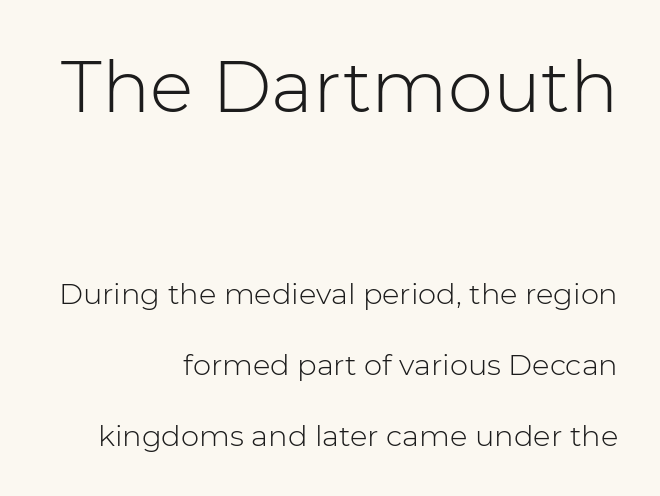
The image shows 72 px light sans-serif type, upright; set right-aligned, loose line spacing (2.44x), normal letter spacing, not underlined; the first (top) block is 2.48x larger; low stroke contrast and a medium x-height.
